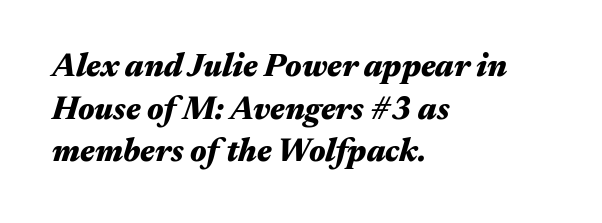
Q: Is the text bold? A: Yes.
Q: Is the text italic (slanted)? A: Yes, it leans right by about 17 degrees.
Q: Is the text underlined? A: No.
Q: How is the paragraph aligned? A: Left-aligned.
Q: Is the spacing between letters normal or unusually wide? A: Normal.
Q: Is the spacing between lines tight, normal or loose? A: Normal.
Q: Width (condensed, normal, or wide)? A: Wide.
Q: Stroke contrast? A: Medium.
Q: x-height? A: Medium.
Q: Monospaced? A: No.
